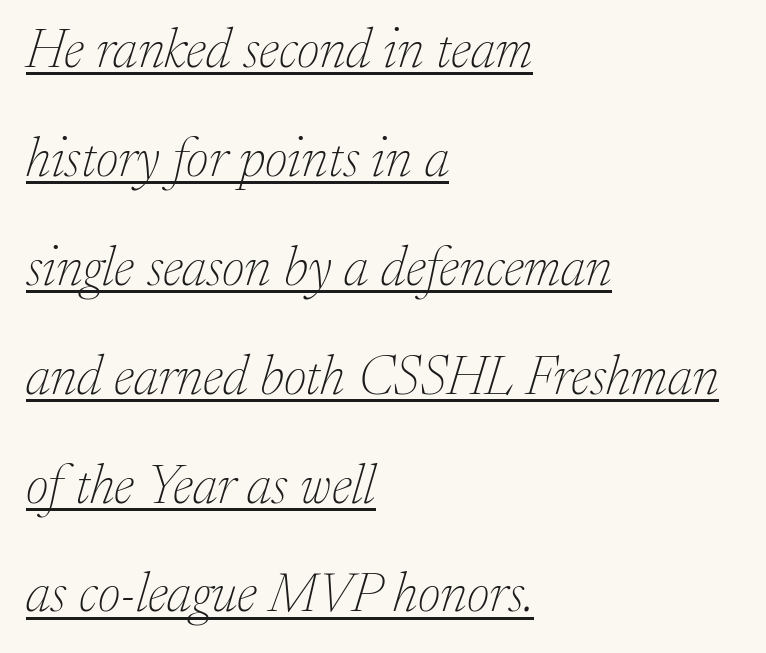
The image shows 55 px thin serif type, italic (leaning right); set left-aligned, loose line spacing (1.98x), normal letter spacing, underlined; low stroke contrast and a medium x-height.
